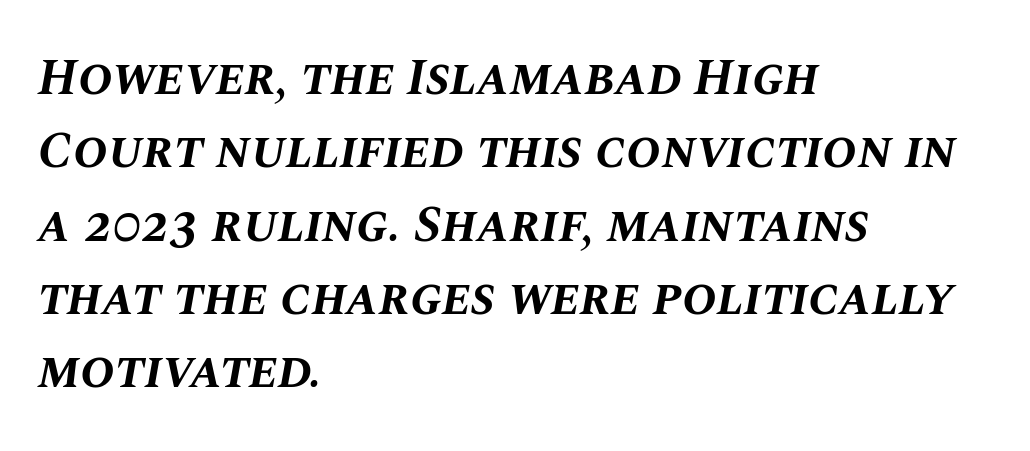
{"italic": "yes", "lean": "right", "slant_degrees": 10, "bold": "yes", "weight": "bold", "width": "normal", "stroke_contrast": "medium", "x_height": "large", "monospaced": "no", "underline": "no", "align": "left", "line_spacing": "normal", "line_spacing_ratio": 1.41, "letter_spacing": "normal", "letter_spacing_em": 0.0, "glyph_px": 52}
